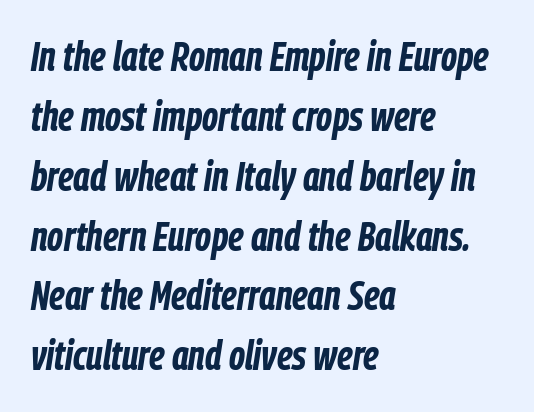
Normally led — the rows are evenly, conventionally spaced. Its strokes are broad and dark, the hallmark of bold type. You can tell it's italic because the verticals aren't actually vertical. The zone under the glyphs is completely vacant. The ragged edge is on the right, which tells us the setting is flush left.
